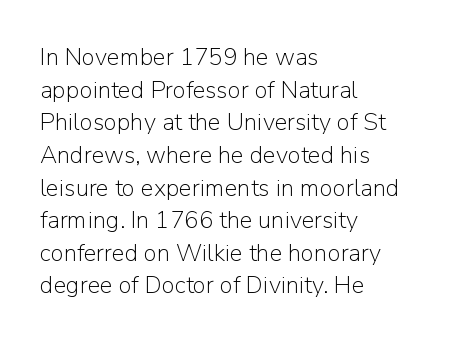
The image shows 24 px text type, upright; set left-aligned, normal line spacing (1.36x), normal letter spacing, not underlined.
